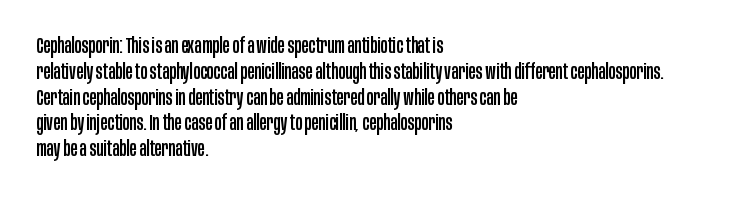
The image shows 21 px text type, upright; set left-aligned, line spacing 1.23x, normal letter spacing, not underlined.
